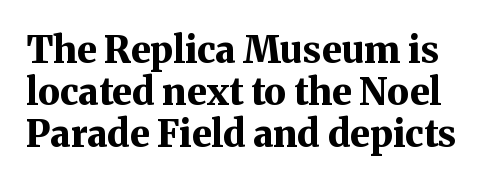
Every letter is thick-stroked: bold, no question. Does the lettering tilt? It doesn't — this is upright. Descenders are the only things crossing below the line. Think of a printed novel: that variable character pitch is what you see here. Here the glyphs are tracked normally, forming tight word shapes. Yep, those are serifs on the letters.
